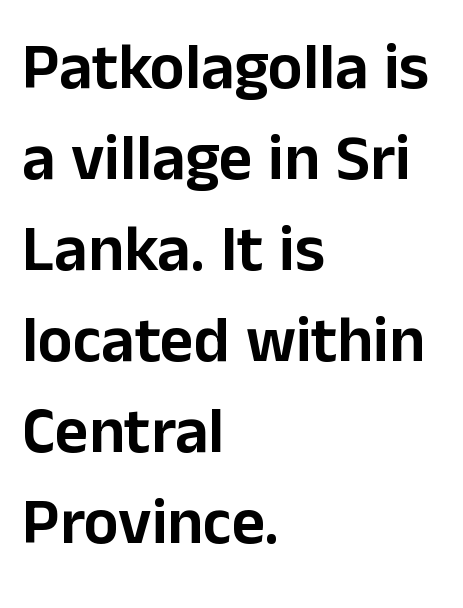
The image shows 65 px sans-serif type, upright; set left-aligned, normal line spacing (1.4x), normal letter spacing, not underlined; low stroke contrast and a medium x-height.
